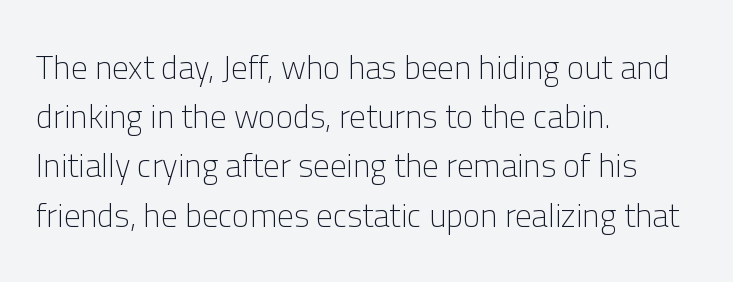
{"serif": "no", "italic": "no", "bold": "no", "weight": "light", "width": "normal", "stroke_contrast": "low", "x_height": "medium", "monospaced": "no", "underline": "no", "align": "left", "line_spacing": "normal", "line_spacing_ratio": 1.49, "letter_spacing": "normal", "letter_spacing_em": 0.0, "glyph_px": 33}
